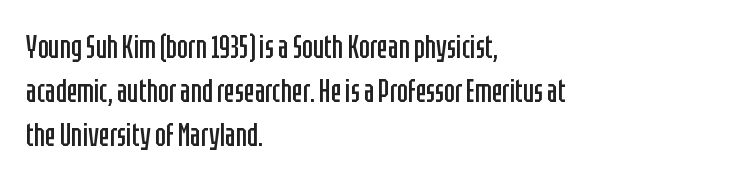
The face used here is rendered with its standard letterfit. Each letter keeps its own natural width here, so spacing adapts to shape. How would I describe the line gaps? Plain and ordinary. The weight tops out at a normal text grade. Line beginnings align vertically; line endings do not.
